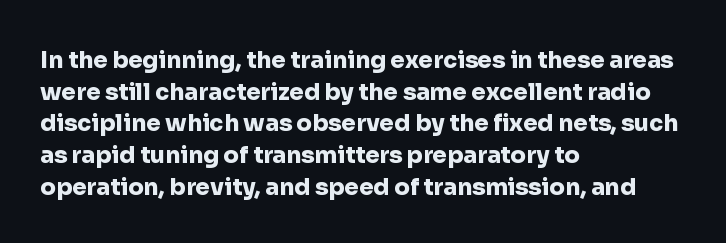
The image shows 23 px bold type, upright; set left-aligned, normal line spacing (1.38x), normal letter spacing, not underlined.
